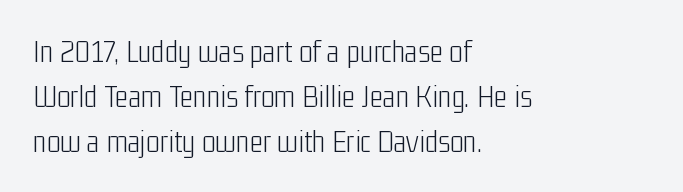
Q: Is the text bold? A: No.
Q: Is the text italic (slanted)? A: No, it is upright.
Q: Is the typeface a serif or a sans-serif typeface? A: Sans-serif.
Q: Is the text underlined? A: No.
Q: How is the paragraph aligned? A: Left-aligned.
Q: Is the spacing between letters normal or unusually wide? A: Normal.
Q: Is the spacing between lines tight, normal or loose? A: Normal.
Q: Width (condensed, normal, or wide)? A: Condensed.
Q: Stroke contrast? A: Low.
Q: x-height? A: Medium.
Q: Monospaced? A: No.
